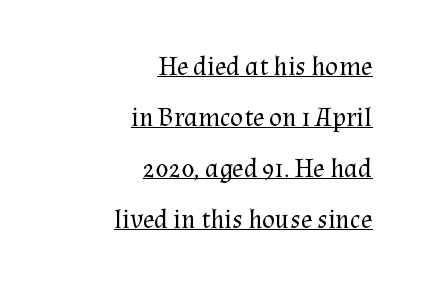
{"italic": "no", "bold": "no", "underline": "yes", "align": "right", "line_spacing_ratio": 1.89, "letter_spacing": "normal", "letter_spacing_em": 0.0, "glyph_px": 27}
